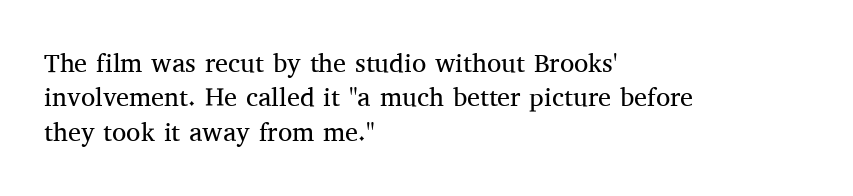
Leftover space on each line is placed entirely after the last word. Notice how the stems are strictly vertical — no italics here. The rendering uses a moderate line-height, typical for paragraphs. Underlining? Definitely not there. A light-to-regular cut is what we see here.
